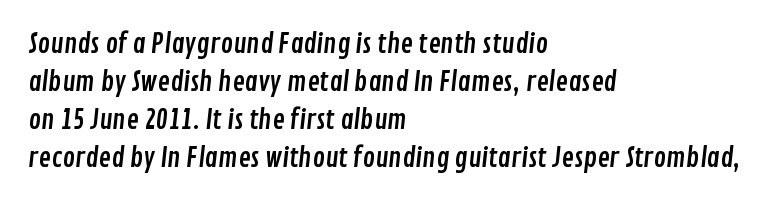
Q: Is the text underlined? A: No.
Q: How is the paragraph aligned? A: Left-aligned.
Q: Is the spacing between letters normal or unusually wide? A: Normal.
Q: Is the spacing between lines tight, normal or loose? A: Normal.
